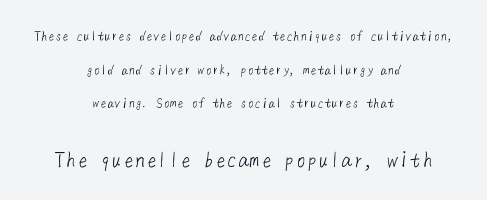
Stroke mass is kept to a normal reading level or below. Default kerning and tracking; the words read as compact shapes. Letters rest on an invisible, unmarked baseline. These lines stand farther apart than default settings would place them. Larger block? The one below; the one above is distinctly smaller.
